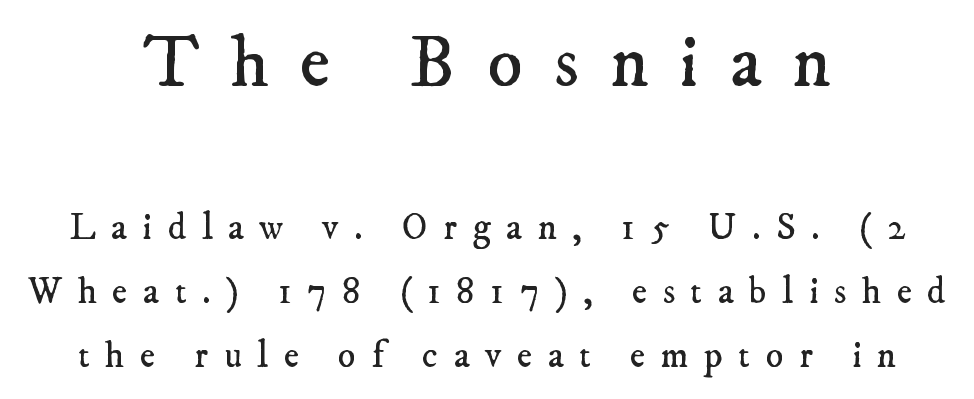
The image shows 74 px regular-weight serif type; set centered, line spacing 1.73x, unusually wide letter spacing (+0.42 em), not underlined; the first (top) block is 2.0x larger; low stroke contrast and a small x-height.
